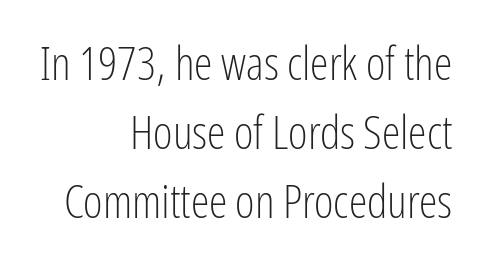
The type family on display is of the sans-serif kind. The typeface has the unassuming heft of standard copy or less. The letters stand upright; this is a roman face. The space beneath each line is pristine and unruled.
